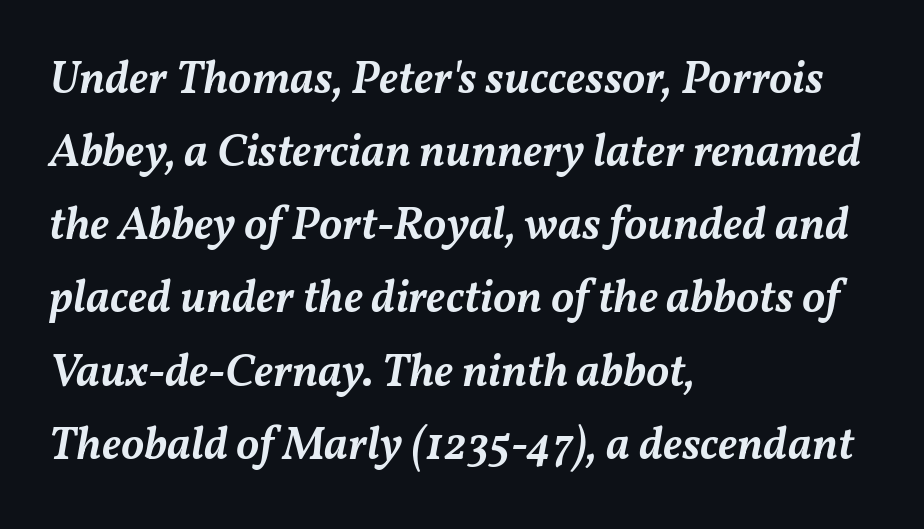
Spacing verdict: proportional, widths tailored to each character. Plain, unruled lines of type. The letters sit at their default tracking, neither squeezed nor spread. A classic flush-left, rag-right setting is used for this passage.
